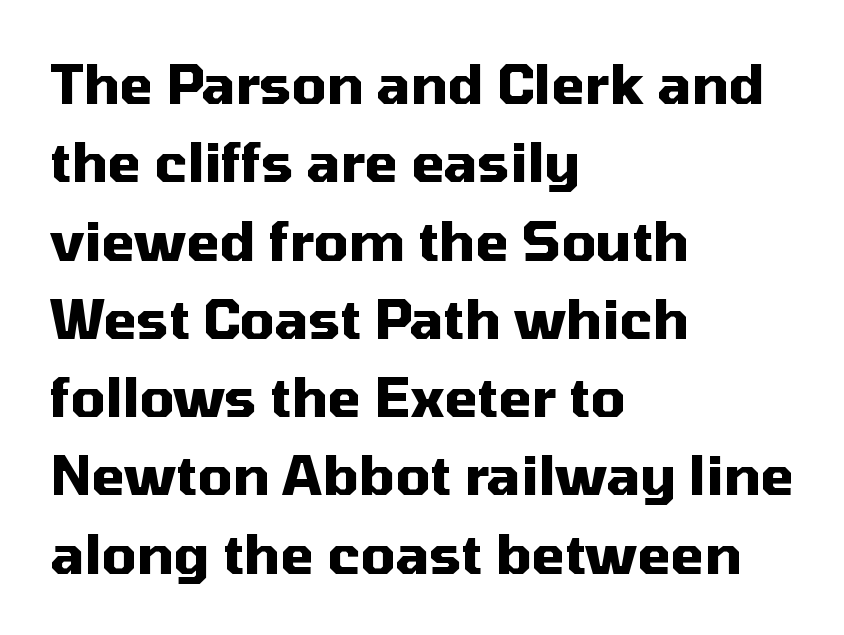
The image shows 54 px heavy sans-serif type, upright; set left-aligned, normal line spacing (1.45x), normal letter spacing, not underlined; medium stroke contrast and a medium x-height.
